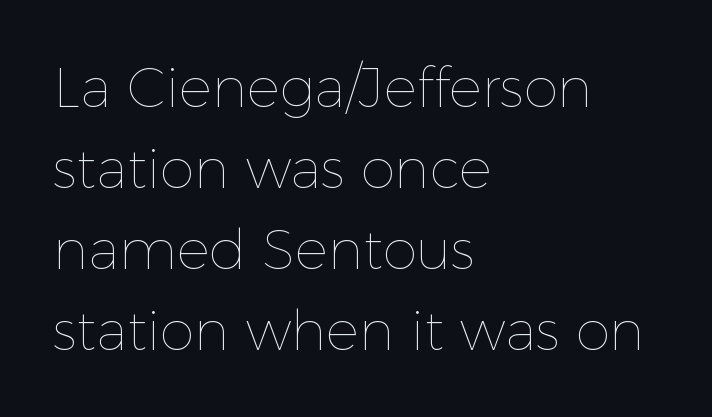
{"italic": "no", "bold": "no", "weight": "thin", "width": "normal", "x_height": "medium", "monospaced": "no", "underline": "no", "align": "left", "line_spacing": "normal", "line_spacing_ratio": 1.47, "letter_spacing": "normal", "letter_spacing_em": 0.0, "glyph_px": 55}
